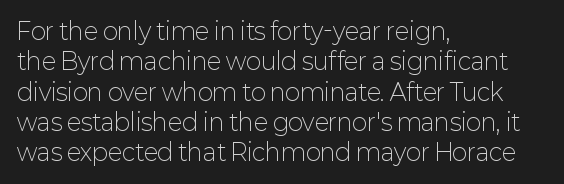
{"italic": "no", "bold": "no", "underline": "no", "align": "left", "line_spacing": "normal", "line_spacing_ratio": 1.32, "letter_spacing": "normal", "letter_spacing_em": 0.0, "glyph_px": 23}
